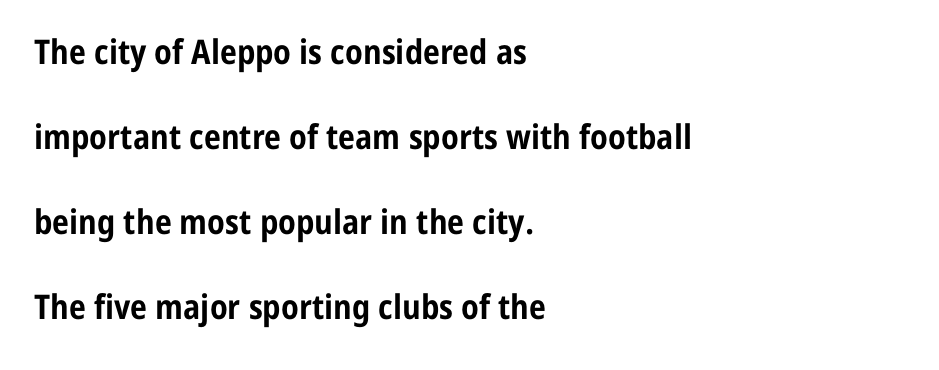
{"serif": "no", "italic": "no", "bold": "yes", "weight": "bold", "width": "condensed", "stroke_contrast": "low", "x_height": "medium", "monospaced": "no", "underline": "no", "align": "left", "line_spacing": "loose", "line_spacing_ratio": 2.5, "letter_spacing": "normal", "letter_spacing_em": 0.0, "glyph_px": 34}
